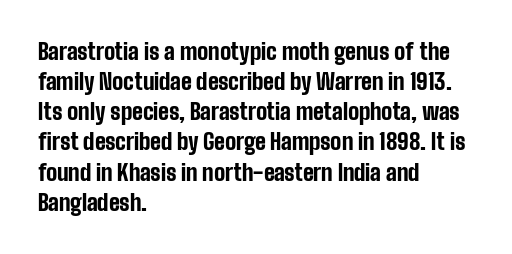
The image shows 22 px bold type, upright; set left-aligned, normal line spacing (1.37x), normal letter spacing, not underlined.
